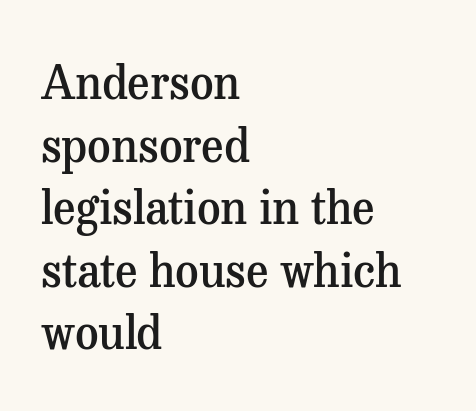
{"serif": "yes", "italic": "no", "bold": "semi", "weight": "semibold", "width": "normal", "stroke_contrast": "medium", "x_height": "medium", "monospaced": "no", "underline": "no", "align": "left", "line_spacing": "normal", "line_spacing_ratio": 1.36, "letter_spacing": "normal", "letter_spacing_em": 0.0, "glyph_px": 46}
